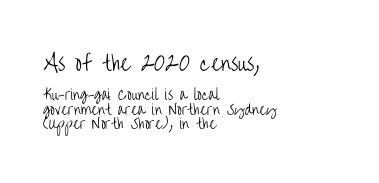
The image shows 20 px text type, upright; set left-aligned, tight line spacing (1.05x), normal letter spacing, not underlined; the first (top) block is 1.43x larger.
